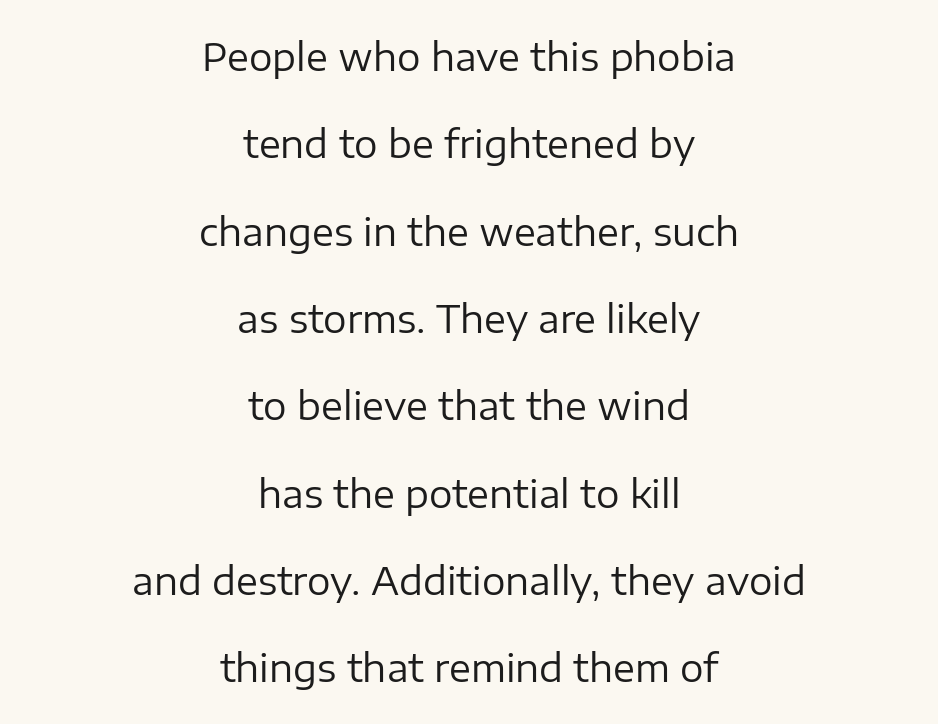
Q: Is the text bold? A: No.
Q: Is the text italic (slanted)? A: No, it is upright.
Q: Is the typeface a serif or a sans-serif typeface? A: Sans-serif.
Q: Is the text underlined? A: No.
Q: How is the paragraph aligned? A: Centered.
Q: Is the spacing between letters normal or unusually wide? A: Normal.
Q: Is the spacing between lines tight, normal or loose? A: Loose.
Q: Width (condensed, normal, or wide)? A: Normal.
Q: Stroke contrast? A: Low.
Q: x-height? A: Medium.
Q: Monospaced? A: No.
